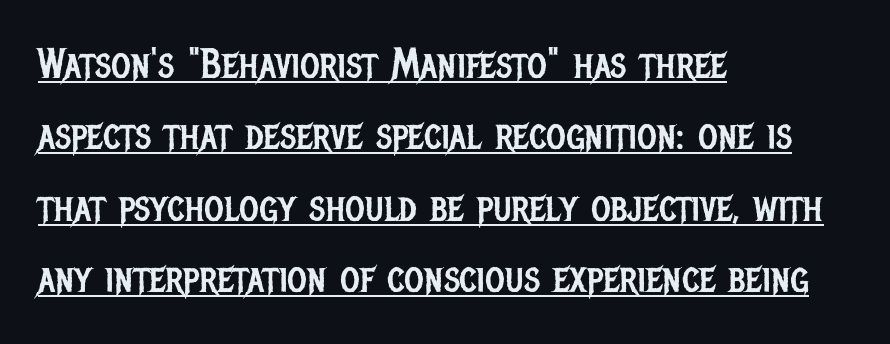
{"serif": "no", "italic": "no", "bold": "no", "weight": "regular", "width": "condensed", "stroke_contrast": "low", "x_height": "large", "monospaced": "no", "underline": "yes", "align": "left", "line_spacing": "normal", "line_spacing_ratio": 1.7, "letter_spacing": "normal", "letter_spacing_em": 0.0, "glyph_px": 42}
